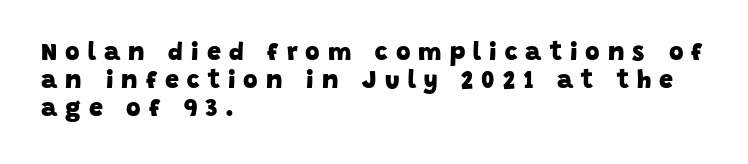
The rendering uses a small line-height, squeezing the rows. Check under the words: just untouched page. Here the glyphs are tracked loosely, breaking word shapes into spaced letters. The face used here has the dense, thick strokes of a bold.
